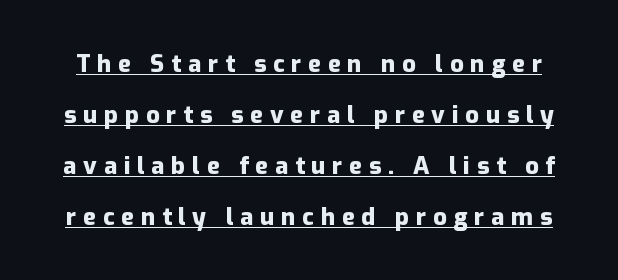
The image shows 24 px bold type, upright; set loose line spacing (2.12x), unusually wide letter spacing (+0.28 em), underlined.
